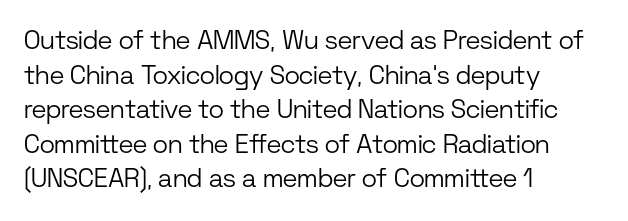
{"italic": "no", "bold": "no", "underline": "no", "align": "left", "line_spacing": "normal", "line_spacing_ratio": 1.33, "letter_spacing": "normal", "letter_spacing_em": 0.0, "glyph_px": 26}
